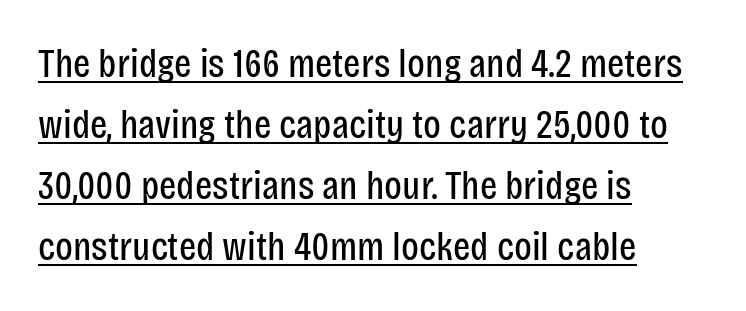
Q: Is the text bold? A: No.
Q: Is the text italic (slanted)? A: No, it is upright.
Q: Is the typeface a serif or a sans-serif typeface? A: Sans-serif.
Q: Is the text underlined? A: Yes.
Q: How is the paragraph aligned? A: Left-aligned.
Q: Is the spacing between letters normal or unusually wide? A: Normal.
Q: Is the spacing between lines tight, normal or loose? A: Normal.
Q: Width (condensed, normal, or wide)? A: Condensed.
Q: Stroke contrast? A: Low.
Q: x-height? A: Large.
Q: Monospaced? A: No.
